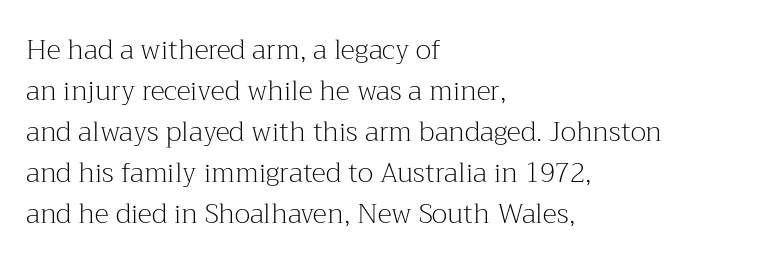
{"italic": "no", "bold": "no", "underline": "no", "align": "left", "line_spacing": "normal", "line_spacing_ratio": 1.52, "letter_spacing": "normal", "letter_spacing_em": 0.0, "glyph_px": 27}
